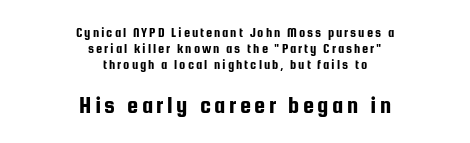
Q: Is the text italic (slanted)? A: No, it is upright.
Q: Is the text underlined? A: No.
Q: How is the paragraph aligned? A: Centered.
Q: Is the spacing between lines tight, normal or loose? A: Tight.
Q: Which block of text is set in a larger size, the first (top) or the second (bottom)? A: The second (bottom) one.
